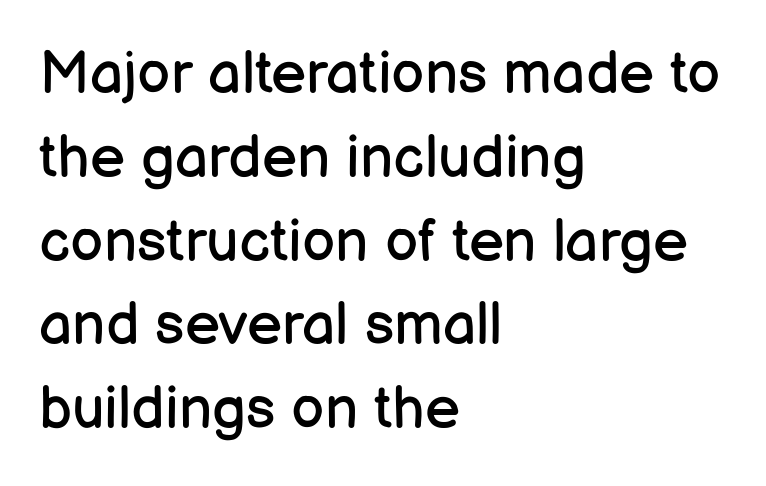
These glyphs show unthickened strokes, regular width or finer. One-word summary of the alignment: left. Compared with typical body copy, the letter spacing here is the same. A normal amount of white space separates one row of letters from the next.
